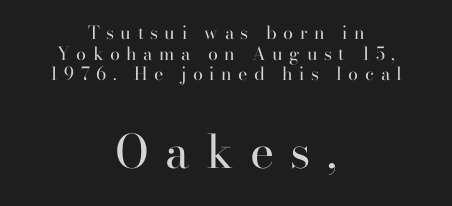
Closely set lines give the paragraph a compact silhouette. Think of a printed novel: that variable character pitch is what you see here. This rendering employs a face with finishing strokes, i.e., a serif. Of the two passages, the one underneath uses the larger point size.
